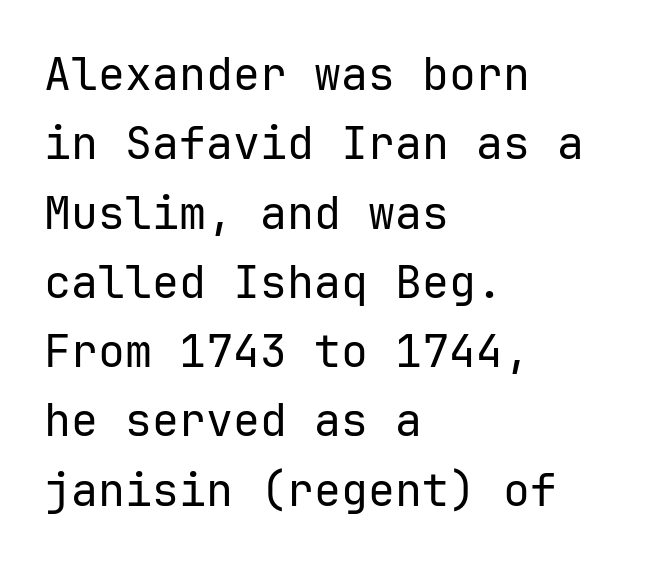
Does the copy run flush right? No — it runs flush left. Unmarked baselines from the first word to the last. Successive baselines arrive at the customary interval. Do the letters lean? They stand straight.
